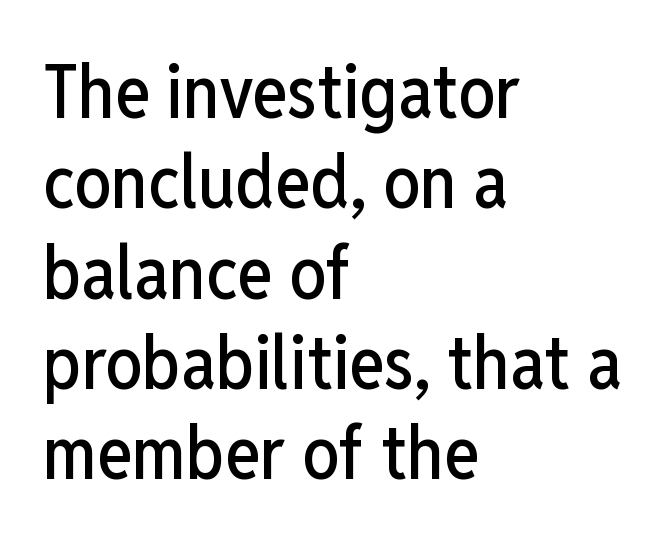
The font's upright variant was chosen for this text. This is sans-serif lettering, the kind often seen on screens and signage. This sample is left-justified, so line endings fall wherever the words run out. In terms of letterspacing, this is plain default setting.
